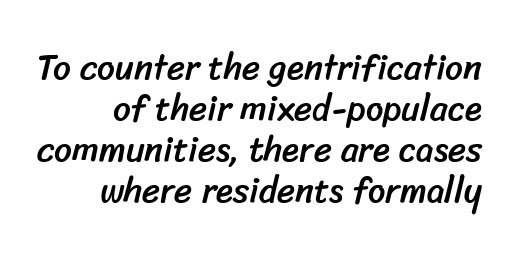
{"serif": "no", "width": "normal", "stroke_contrast": "low", "x_height": "medium", "monospaced": "no", "underline": "no", "line_spacing_ratio": 1.17, "letter_spacing": "normal", "letter_spacing_em": 0.0, "glyph_px": 35}
